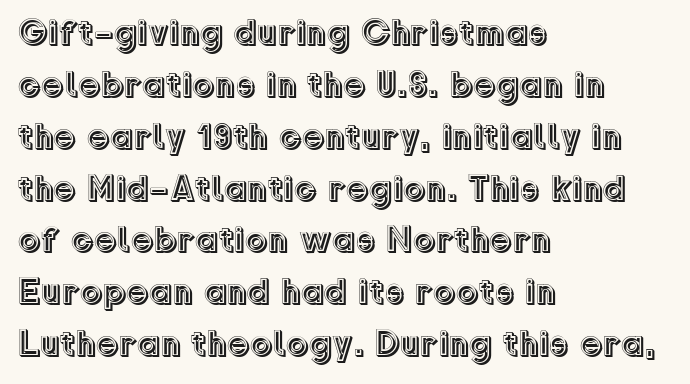
{"italic": "no", "width": "normal", "x_height": "medium", "monospaced": "no", "underline": "no", "align": "left", "line_spacing": "normal", "line_spacing_ratio": 1.44, "letter_spacing": "normal", "letter_spacing_em": 0.0, "glyph_px": 36}
